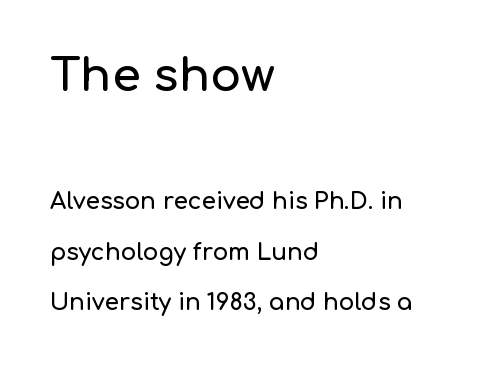
{"serif": "no", "italic": "no", "width": "normal", "stroke_contrast": "low", "x_height": "medium", "monospaced": "no", "underline": "no", "align": "left", "line_spacing": "loose", "line_spacing_ratio": 2.2, "letter_spacing": "normal", "letter_spacing_em": 0.0, "larger_block": "first", "size_ratio": 2.0, "glyph_px": 46}
